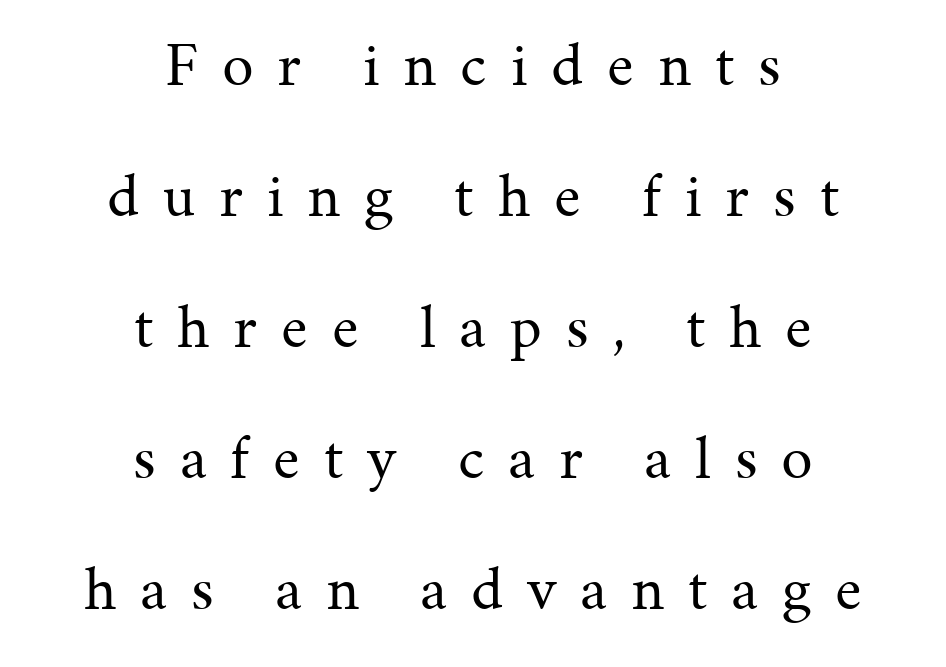
{"serif": "yes", "italic": "no", "bold": "no", "weight": "regular", "width": "normal", "stroke_contrast": "medium", "x_height": "medium", "monospaced": "no", "underline": "no", "align": "center", "line_spacing": "loose", "line_spacing_ratio": 2.08, "letter_spacing": "wide", "letter_spacing_em": 0.38, "glyph_px": 63}
